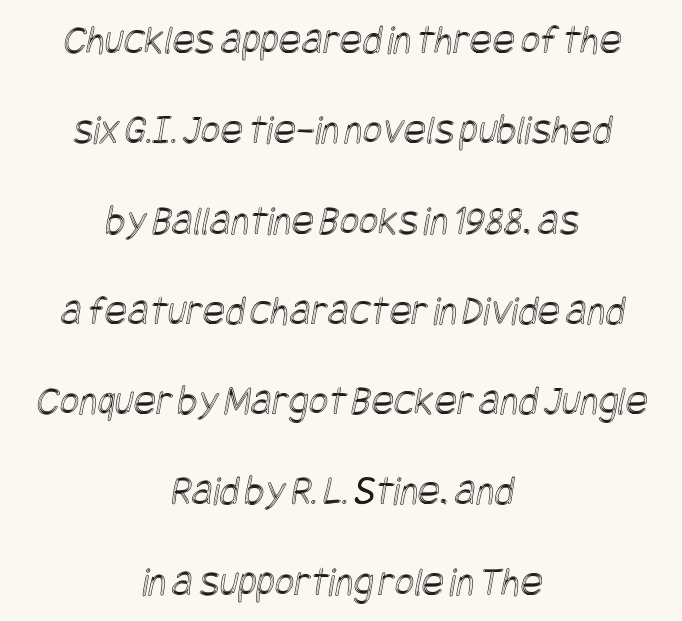
Interline gaps are noticeably wide in this sample. Alignment: centered. The horizontal fit of the characters is conventional and even. Underline: absent.
